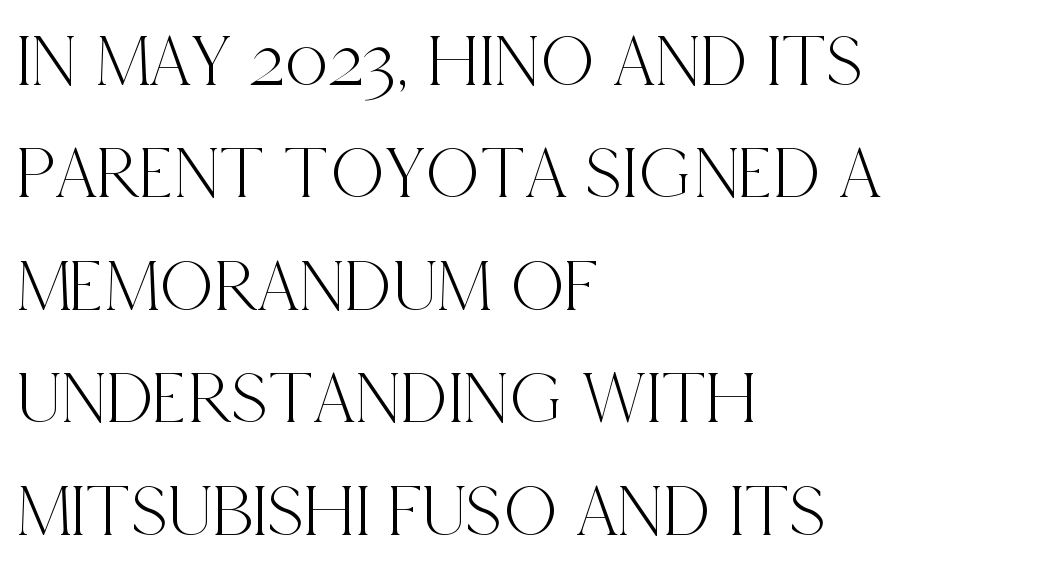
The image shows 75 px condensed serif type, upright; set left-aligned, normal line spacing (1.5x), normal letter spacing, not underlined; a large x-height.
